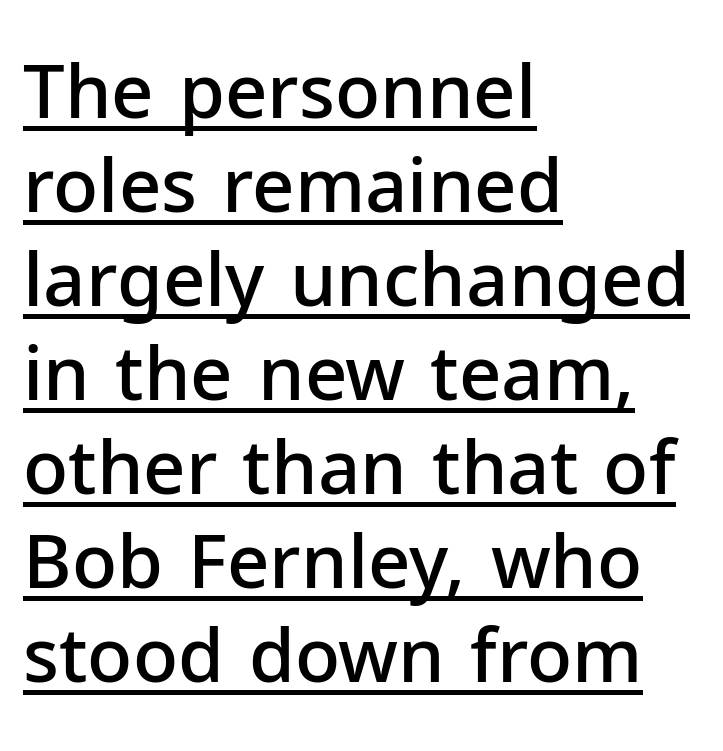
The image shows 74 px semibold sans-serif type, upright; set left-aligned, normal line spacing (1.27x), normal letter spacing, underlined; low stroke contrast and a medium x-height.
